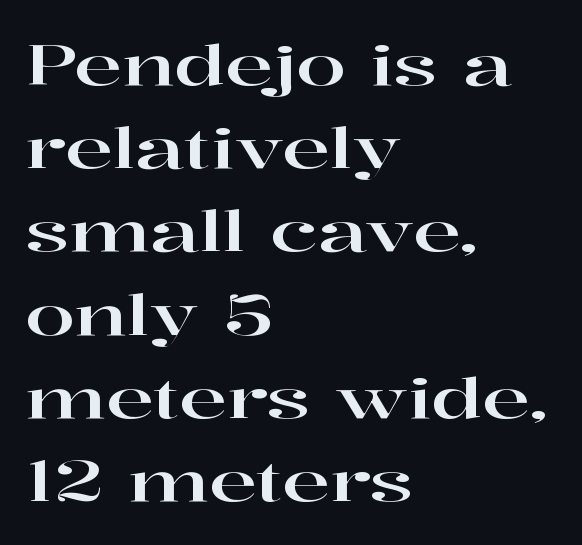
The image shows 57 px wide serif type, upright; set left-aligned, normal line spacing (1.46x), normal letter spacing, not underlined; high stroke contrast and a medium x-height.
